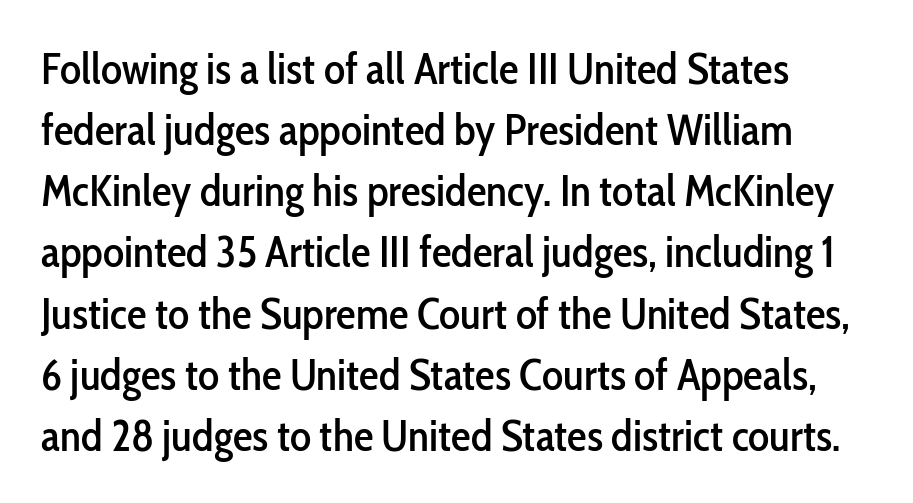
The image shows 44 px condensed sans-serif type, upright; set left-aligned, normal line spacing (1.39x), normal letter spacing, not underlined; low stroke contrast and a medium x-height.
